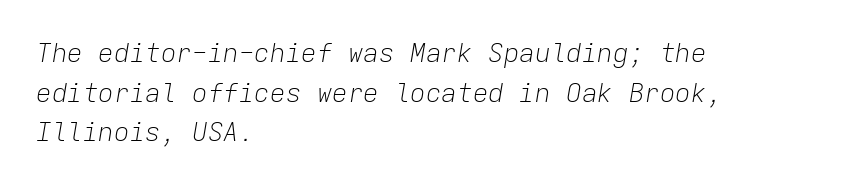
Q: Is the text bold? A: No.
Q: Is the text italic (slanted)? A: Yes, it leans right by about 9 degrees.
Q: Is the text underlined? A: No.
Q: How is the paragraph aligned? A: Left-aligned.
Q: Is the spacing between letters normal or unusually wide? A: Normal.
Q: Is the spacing between lines tight, normal or loose? A: Normal.
